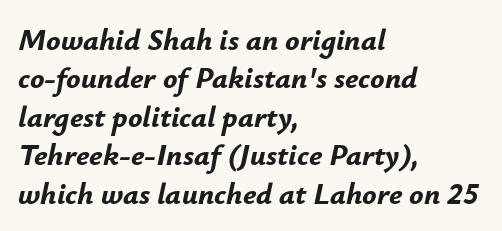
{"italic": "yes", "lean": "right", "slant_degrees": 12, "bold": "yes", "weight": "bold", "width": "normal", "stroke_contrast": "low", "x_height": "small", "monospaced": "no", "underline": "no", "align": "left", "line_spacing": "normal", "line_spacing_ratio": 1.28, "letter_spacing": "normal", "letter_spacing_em": 0.0, "glyph_px": 30}
